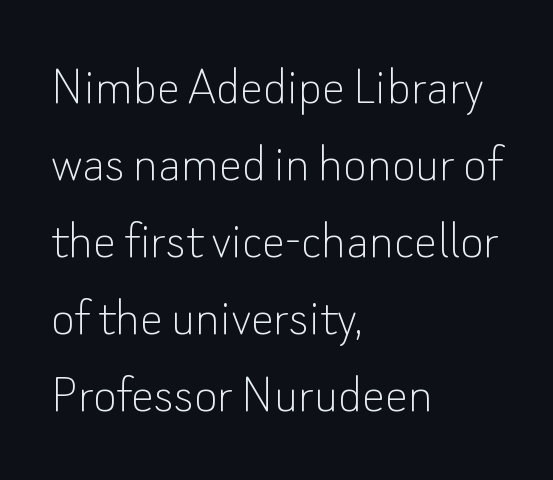
{"serif": "no", "italic": "no", "bold": "no", "weight": "thin", "width": "normal", "stroke_contrast": "low", "x_height": "small", "monospaced": "no", "underline": "no", "align": "left", "line_spacing": "normal", "line_spacing_ratio": 1.35, "letter_spacing": "normal", "letter_spacing_em": 0.0, "glyph_px": 57}
